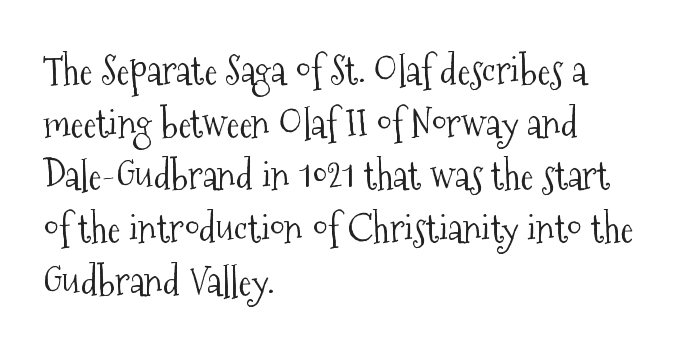
Q: Is the text bold? A: No.
Q: Is the text italic (slanted)? A: No, it is upright.
Q: Is the typeface a serif or a sans-serif typeface? A: Serif.
Q: Is the text underlined? A: No.
Q: How is the paragraph aligned? A: Left-aligned.
Q: Is the spacing between letters normal or unusually wide? A: Normal.
Q: Is the spacing between lines tight, normal or loose? A: Normal.
Q: Width (condensed, normal, or wide)? A: Condensed.
Q: Stroke contrast? A: Medium.
Q: x-height? A: Medium.
Q: Monospaced? A: No.
